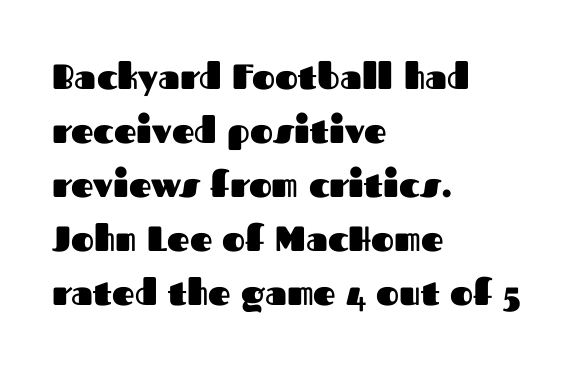
The image shows 35 px heavy sans-serif type, upright; set left-aligned, normal line spacing (1.54x), normal letter spacing, not underlined; medium stroke contrast and a medium x-height.
